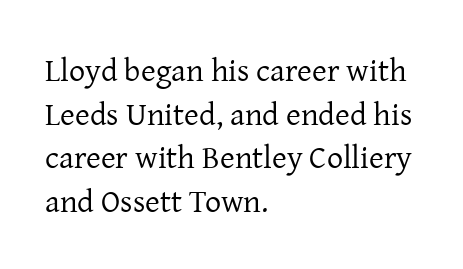
Font category for this specimen: serif. This reads as an unemphasized weight, regular at the heaviest. This rendering features lettering with no underline. The passage shown has conventional tracking throughout. Every stem runs plumb, perpendicular to the baseline.
